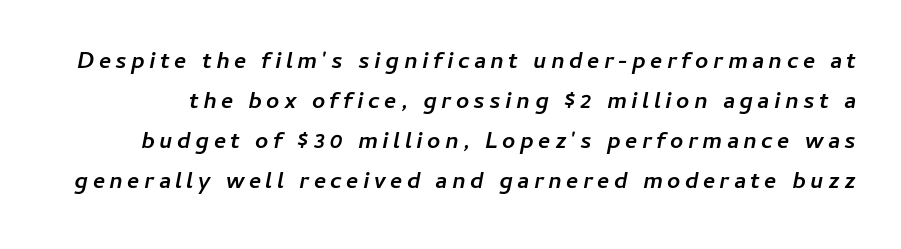
The image shows 23 px bold type, italic (leaning right); set line spacing 1.74x, not underlined.
